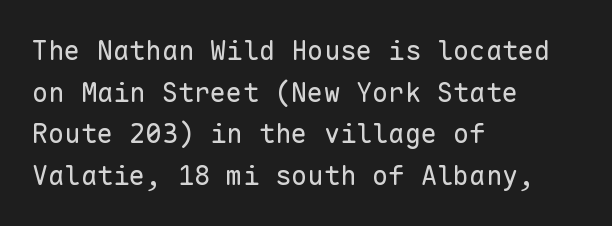
{"italic": "no", "bold": "no", "underline": "no", "align": "left", "line_spacing": "normal", "line_spacing_ratio": 1.54, "letter_spacing": "normal", "letter_spacing_em": 0.0, "glyph_px": 27}
